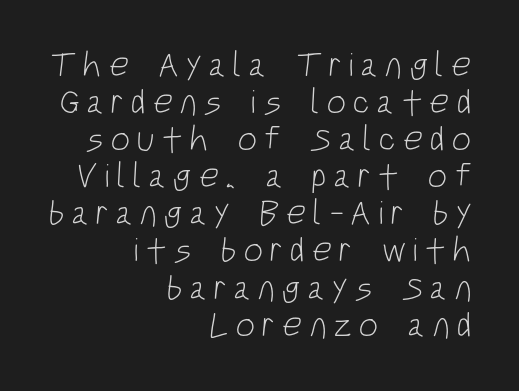
Is this a fixed-width face? No — the glyphs have proportional, varying widths. The rendering shows plain stroke endings on the letterforms — a sans-serif design. The space between consecutive lines is stingy. The typesetter chose a ragged-left arrangement here.
